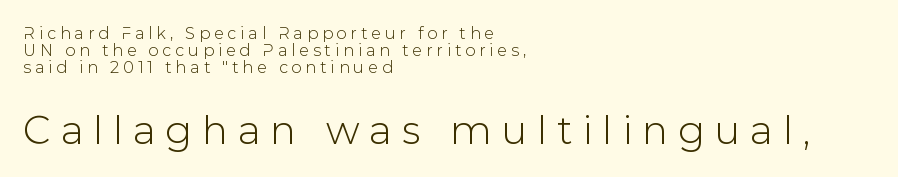
The image shows 39 px sans-serif type, upright; set left-aligned, tight line spacing (1.07x), unusually wide letter spacing (+0.25 em), not underlined; the second (bottom) block is 2.44x larger; low stroke contrast and a medium x-height.
